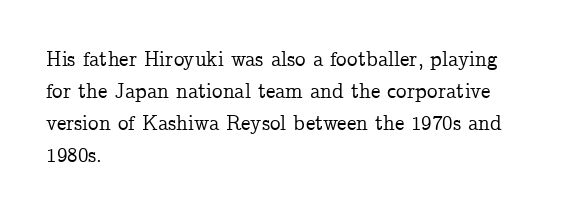
The image shows 21 px text type, upright; set left-aligned, normal line spacing (1.53x), normal letter spacing, not underlined.
